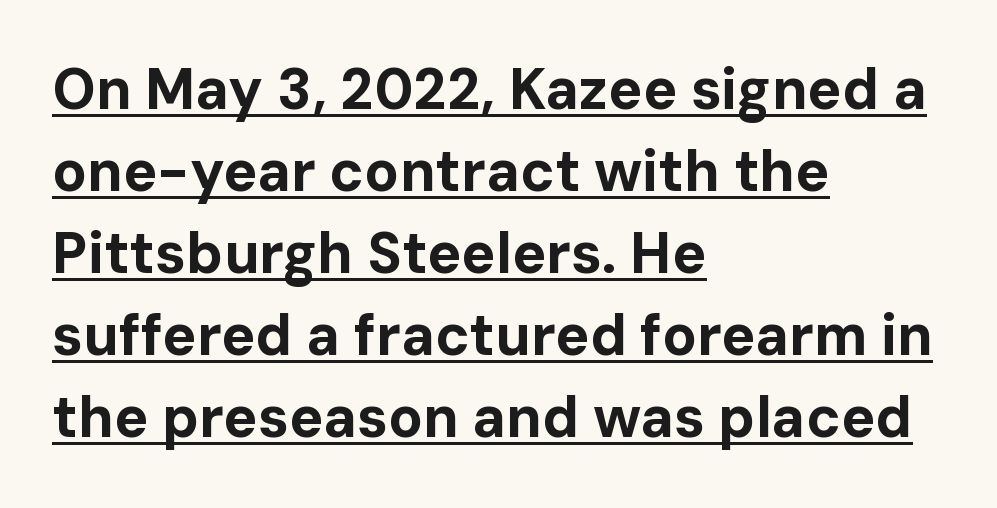
How would I describe the line gaps? Plain and ordinary. Like a heading marked for emphasis, these lines bear an underscore. Italic: no, the glyphs are upright roman. These lines are rendered in a variable-pitch font. The setting favours the left margin, as ordinary paragraphs usually do. Compared with typical body copy, the letter spacing here is the same.
